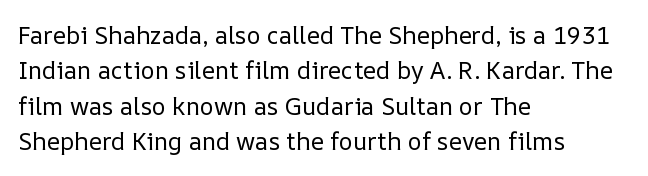
Tracking value appears to be zero — textbook default spacing. Posture: straight, roman, zero tilt. Leftover space on each line is placed entirely after the last word. This is not heavy type; no bold has been used.
